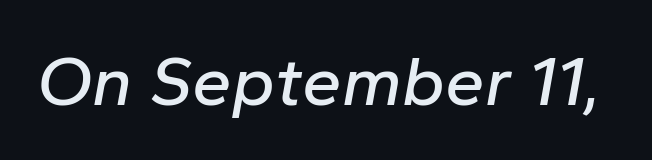
Nobody drew a line under any word here. Each letter keeps its own natural width here, so spacing adapts to shape. Nobody touched the tracking dial on this one. These lines were composed using italics.
